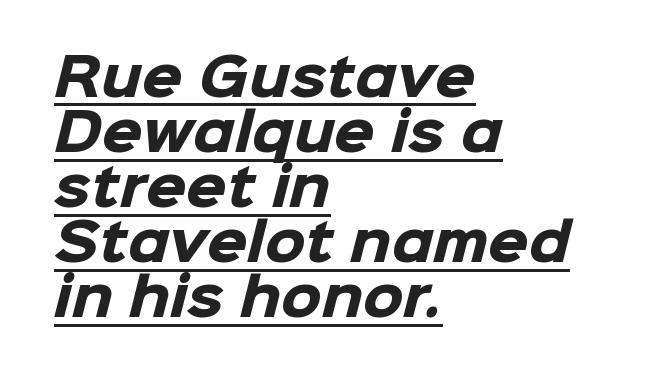
The image shows 52 px heavy sans-serif type; set left-aligned, tight line spacing (1.06x), normal letter spacing, underlined; low stroke contrast and a medium x-height.
